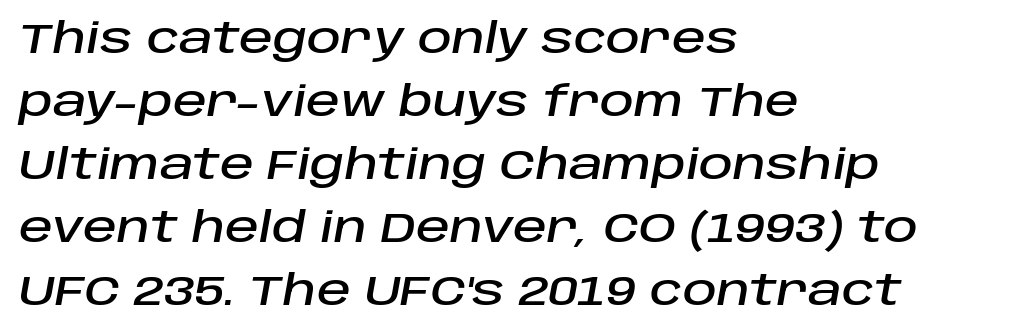
Quick note: underline off. The face used here has a pronounced slope to its letters. The typesetter chose a ragged-right arrangement here. These lines keep a tight, regular rhythm from letter to letter. Whoever set this chose a conventional vertical rhythm. Character widths vary here, with narrow letters taking less room than wide ones.
